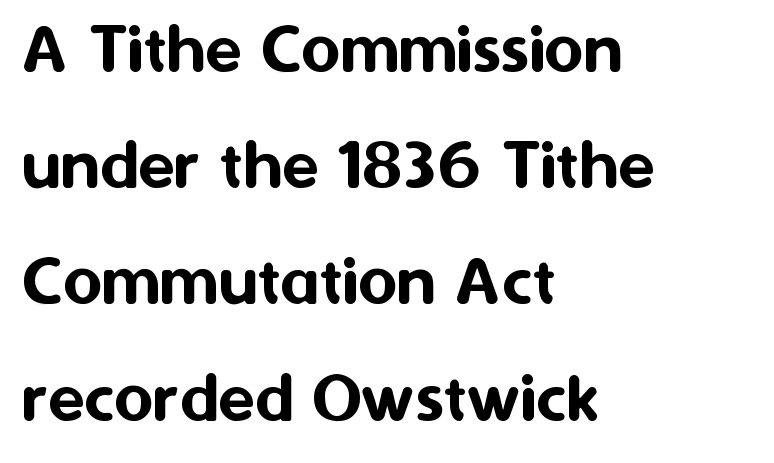
The image shows 75 px sans-serif type, upright; set left-aligned, normal line spacing (1.55x), normal letter spacing, not underlined; medium stroke contrast and a medium x-height.
